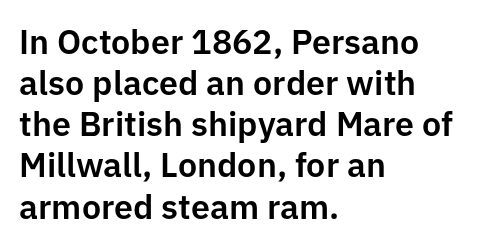
The image shows 34 px sans-serif type, upright; set left-aligned, line spacing 1.21x, normal letter spacing, not underlined; low stroke contrast and a medium x-height.
